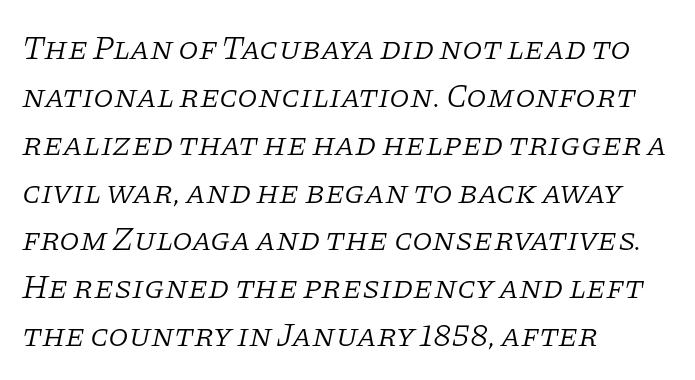
The image shows 33 px light serif type, italic (leaning right); set left-aligned, normal line spacing (1.45x), normal letter spacing, not underlined; low stroke contrast and a large x-height.
